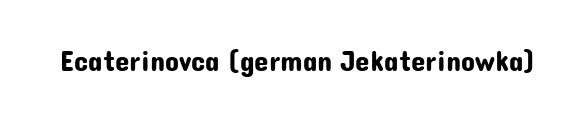
{"serif": "no", "italic": "no", "width": "normal", "stroke_contrast": "low", "x_height": "medium", "monospaced": "no", "underline": "no", "letter_spacing": "normal", "letter_spacing_em": 0.0, "glyph_px": 29}
